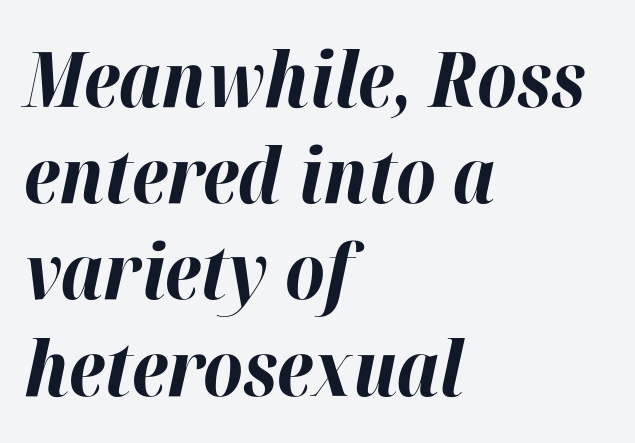
Q: Is the text bold? A: Yes.
Q: Is the text italic (slanted)? A: Yes, it leans right by about 12 degrees.
Q: Is the text underlined? A: No.
Q: How is the paragraph aligned? A: Left-aligned.
Q: Is the spacing between letters normal or unusually wide? A: Normal.
Q: Is the spacing between lines tight, normal or loose? A: Normal.
Q: Width (condensed, normal, or wide)? A: Normal.
Q: Stroke contrast? A: High.
Q: x-height? A: Medium.
Q: Monospaced? A: No.
